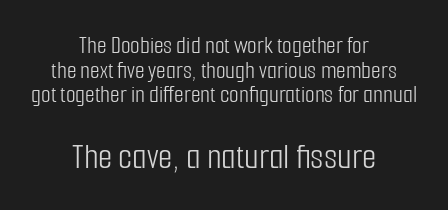
The image shows 37 px light, condensed sans-serif type, upright; set centered, tight line spacing (0.99x), normal letter spacing, not underlined; the second (bottom) block is 1.48x larger; low stroke contrast and a medium x-height.
